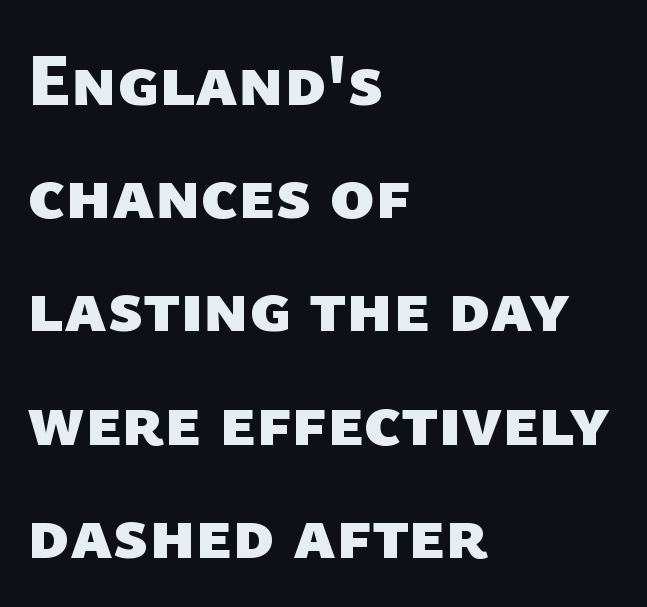
Q: Is the text bold? A: Yes.
Q: Is the typeface a serif or a sans-serif typeface? A: Sans-serif.
Q: Is the text underlined? A: No.
Q: How is the paragraph aligned? A: Left-aligned.
Q: Is the spacing between letters normal or unusually wide? A: Normal.
Q: Is the spacing between lines tight, normal or loose? A: Normal.
Q: Width (condensed, normal, or wide)? A: Normal.
Q: Stroke contrast? A: Low.
Q: x-height? A: Medium.
Q: Monospaced? A: No.
